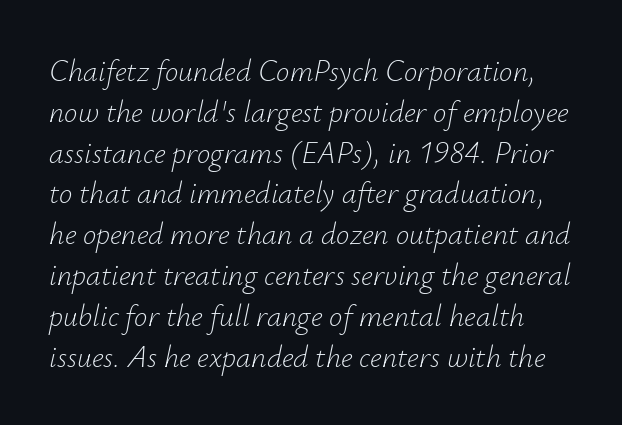
Q: Is the text bold? A: No.
Q: Is the text italic (slanted)? A: Yes, it leans right by about 12 degrees.
Q: Is the text underlined? A: No.
Q: Is the spacing between letters normal or unusually wide? A: Normal.
Q: Is the spacing between lines tight, normal or loose? A: Normal.
Q: Width (condensed, normal, or wide)? A: Normal.
Q: Stroke contrast? A: Low.
Q: x-height? A: Small.
Q: Monospaced? A: No.
